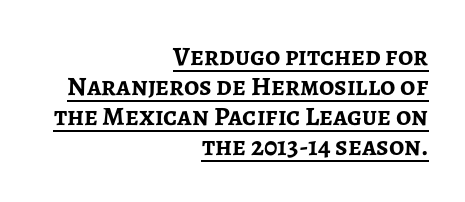
Summary of weight: heavy, a full bold. The lines in this sample share a right terminus and differ only in where they begin. Vertical spacing — tight. Characters follow at the spacing the type designer built in. The lettering stays uniformly vertical, giving the passage a roman look. The rendering uses the underline text-decoration.
